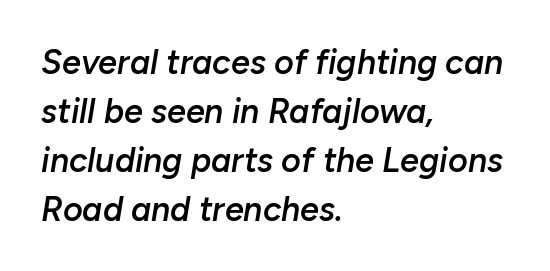
Default kerning and tracking; the words read as compact shapes. Clear beneath every line of the passage. Is the block centered? No — it sits flush against the left margin. The rendering uses natural spacing where letterforms have individual widths. A fair bit of extra ink — the face is semibold, not bold. You can tell it's italic because the verticals aren't actually vertical.
